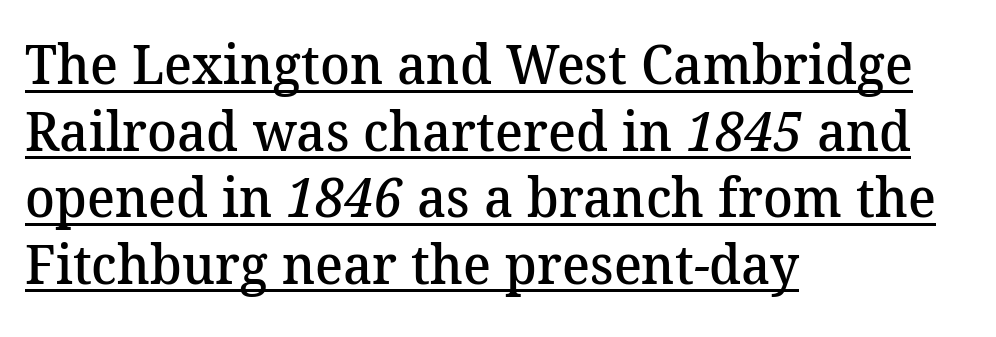
Q: Is the text bold? A: Semi-bold.
Q: Is the typeface a serif or a sans-serif typeface? A: Serif.
Q: Is the text underlined? A: Yes.
Q: How is the paragraph aligned? A: Left-aligned.
Q: Is the spacing between letters normal or unusually wide? A: Normal.
Q: Width (condensed, normal, or wide)? A: Normal.
Q: Stroke contrast? A: Medium.
Q: x-height? A: Medium.
Q: Monospaced? A: No.
